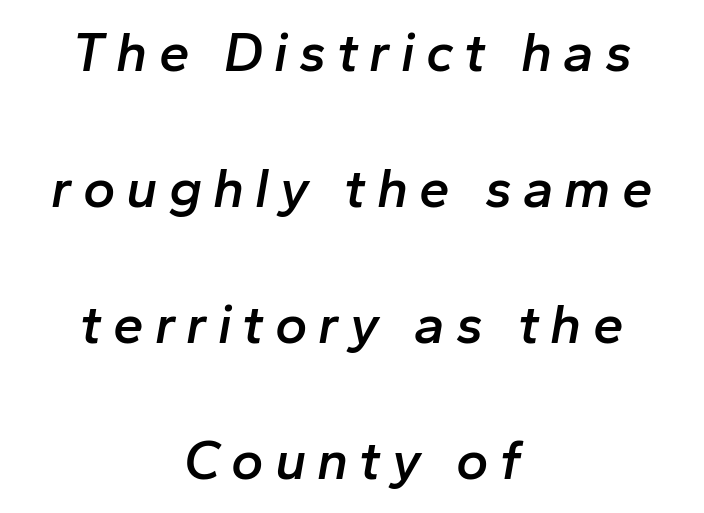
The image shows 55 px semibold type, italic (leaning right); set centered, loose line spacing (2.47x), unusually wide letter spacing (+0.2 em), not underlined; low stroke contrast and a medium x-height.
